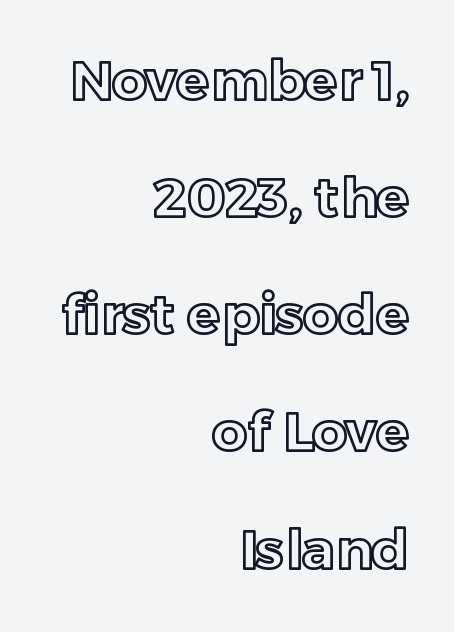
The image shows 55 px text type, upright; set right-aligned, loose line spacing (2.13x), normal letter spacing, not underlined; a medium x-height.
